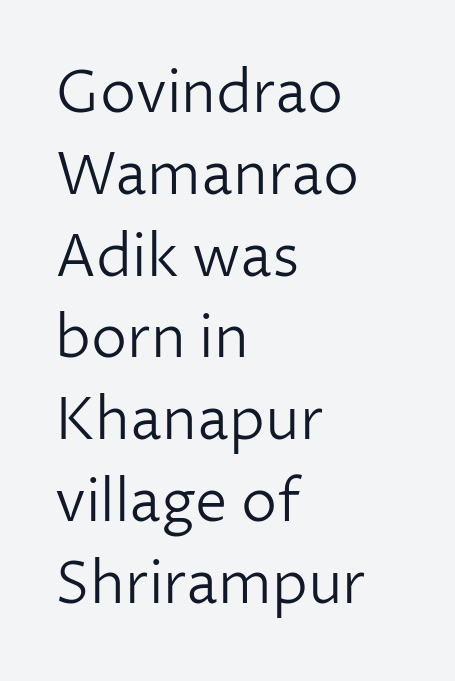
The image shows 58 px light sans-serif type, upright; set left-aligned, normal line spacing (1.41x), normal letter spacing, not underlined; low stroke contrast and a medium x-height.
